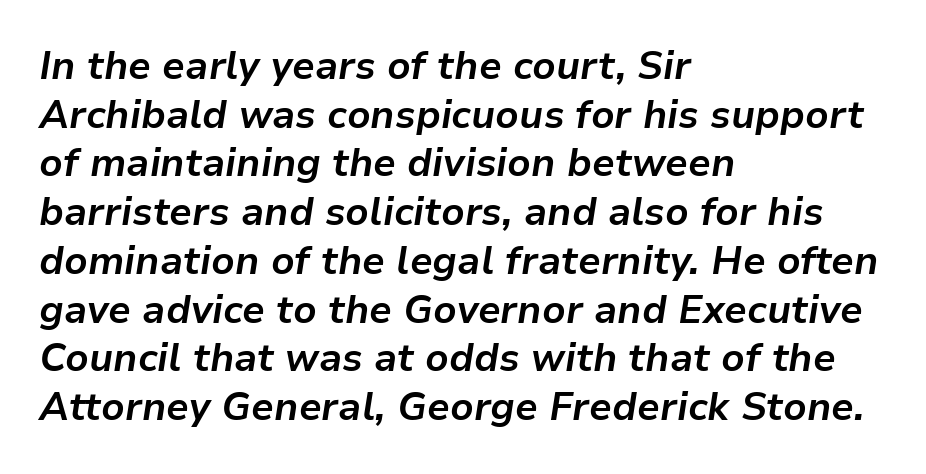
Q: Is the text bold? A: Yes.
Q: Is the text italic (slanted)? A: Yes, it leans right by about 9 degrees.
Q: Is the text underlined? A: No.
Q: How is the paragraph aligned? A: Left-aligned.
Q: Is the spacing between letters normal or unusually wide? A: Normal.
Q: Is the spacing between lines tight, normal or loose? A: Normal.
Q: Width (condensed, normal, or wide)? A: Normal.
Q: Stroke contrast? A: Low.
Q: x-height? A: Medium.
Q: Monospaced? A: No.
